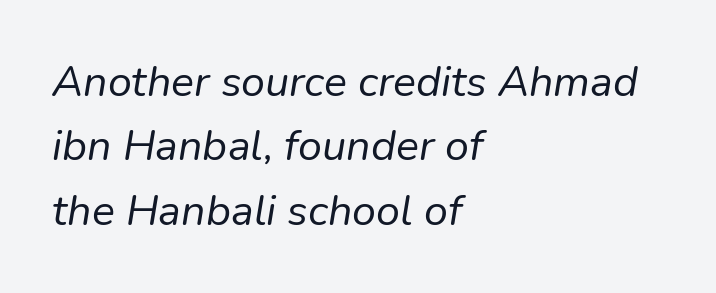
{"italic": "yes", "lean": "right", "slant_degrees": 9, "bold": "no", "weight": "regular", "width": "normal", "stroke_contrast": "low", "x_height": "medium", "monospaced": "no", "underline": "no", "align": "left", "line_spacing": "normal", "line_spacing_ratio": 1.5, "letter_spacing": "normal", "letter_spacing_em": 0.0, "glyph_px": 43}
